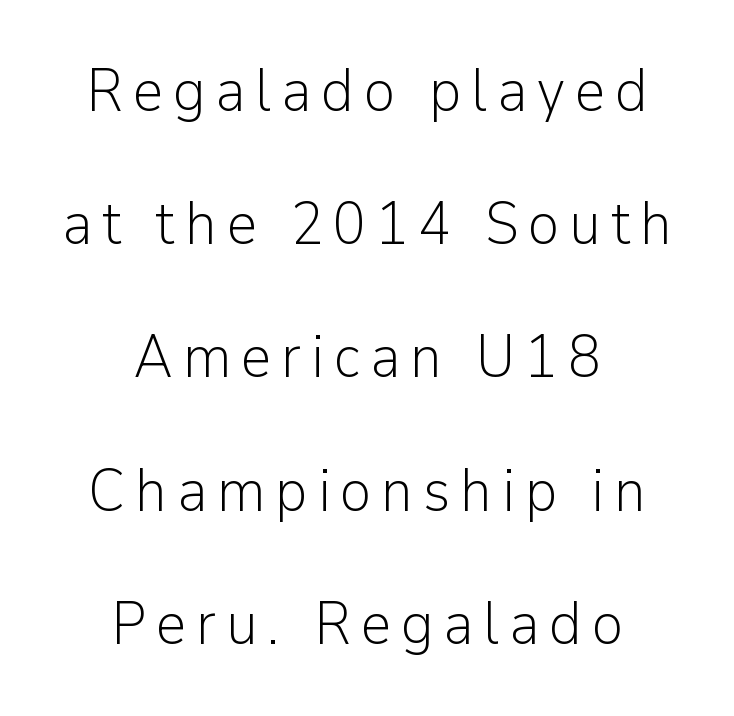
Italic? Not at all — the glyphs are vertical. The words here are not underlined. This sample is center-justified, so both line endings float freely. Nothing sits at the stroke ends, so this counts as sans-serif. Stems here are at most as thick as an everyday book face.
